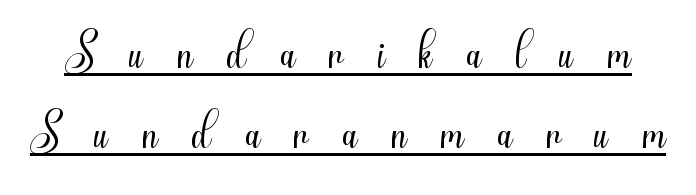
Q: Is the text bold? A: No.
Q: Is the text italic (slanted)? A: Yes.
Q: Is the typeface a serif or a sans-serif typeface? A: Sans-serif.
Q: Is the text underlined? A: Yes.
Q: Is the spacing between letters normal or unusually wide? A: Unusually wide.
Q: Is the spacing between lines tight, normal or loose? A: Tight.
Q: Width (condensed, normal, or wide)? A: Condensed.
Q: Stroke contrast? A: Medium.
Q: x-height? A: Small.
Q: Monospaced? A: No.
